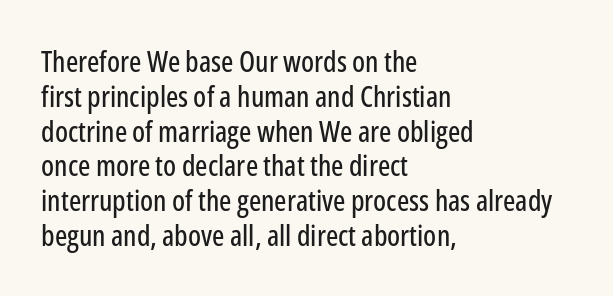
The image shows 29 px condensed sans-serif type, upright; set left-aligned, line spacing 1.2x, normal letter spacing, not underlined; low stroke contrast and a medium x-height.
